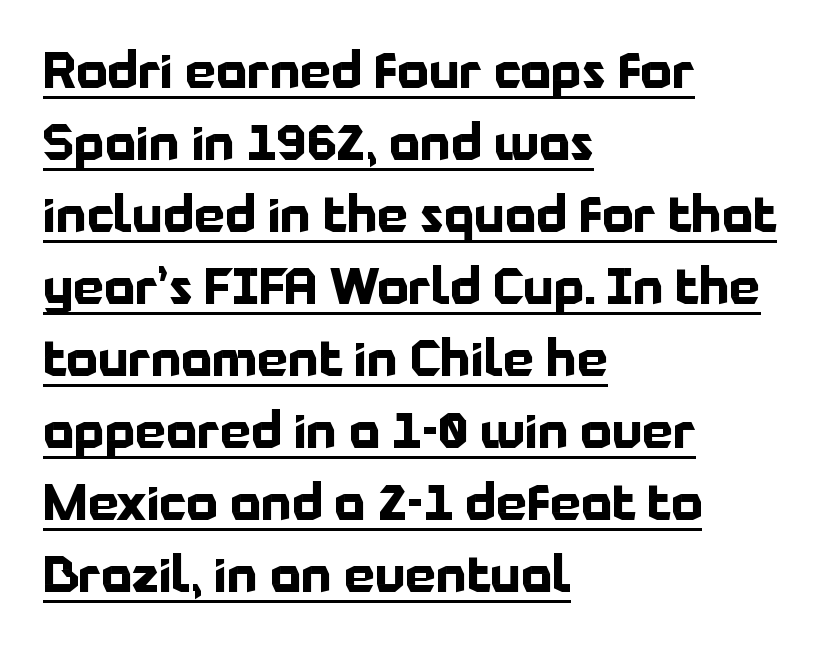
The image shows 49 px bold sans-serif type, upright; set left-aligned, normal line spacing (1.47x), normal letter spacing, underlined; low stroke contrast and a medium x-height.
